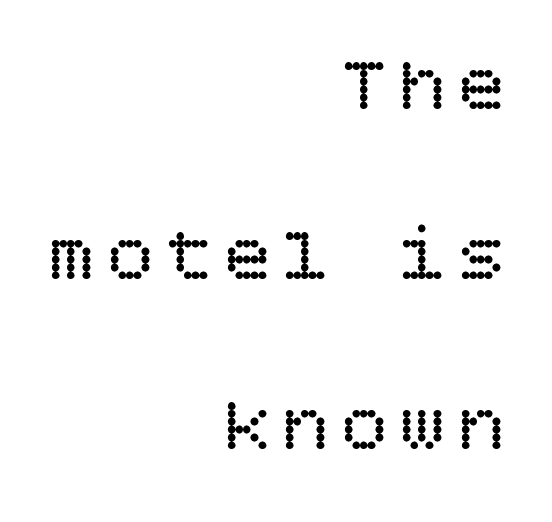
Anything drawn beneath the words? Only blank space. A typesetter would mark this as roman, not italic. Quick note: interline space is abundant. Horizontally, the lines are justified to the trailing edge only. Stroke mass is kept to a normal reading level or below.
